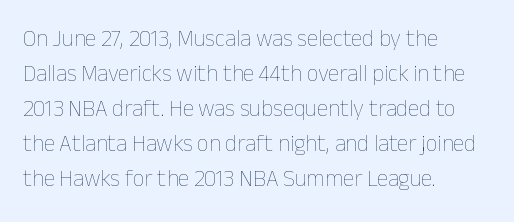
{"italic": "no", "bold": "no", "underline": "no", "align": "left", "line_spacing": "normal", "line_spacing_ratio": 1.52, "letter_spacing": "normal", "letter_spacing_em": 0.0, "glyph_px": 23}
